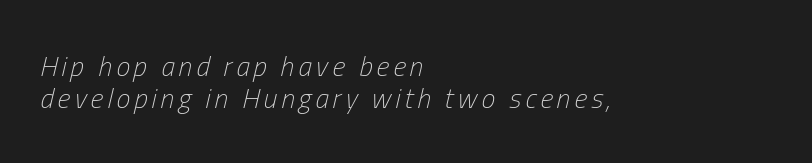
The image shows 28 px light, condensed type, italic (leaning right); set left-aligned, tight line spacing (1.14x), not underlined; low stroke contrast and a medium x-height.
